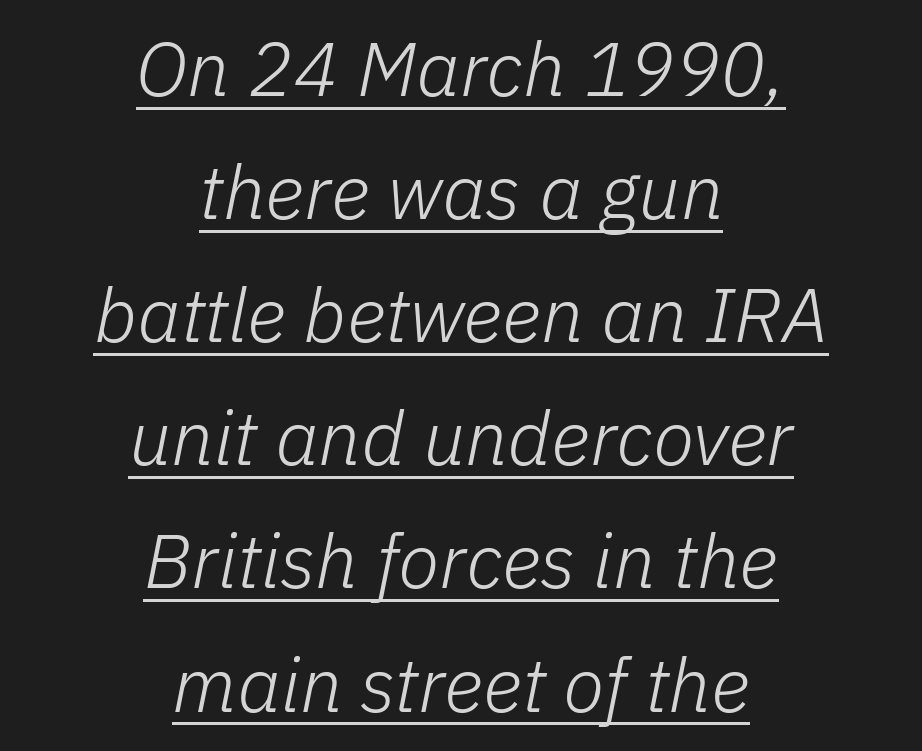
Q: Is the text bold? A: No.
Q: Is the text italic (slanted)? A: Yes, it leans right by about 11 degrees.
Q: Is the text underlined? A: Yes.
Q: How is the paragraph aligned? A: Centered.
Q: Is the spacing between letters normal or unusually wide? A: Normal.
Q: Is the spacing between lines tight, normal or loose? A: Normal.
Q: Width (condensed, normal, or wide)? A: Normal.
Q: Stroke contrast? A: Low.
Q: x-height? A: Medium.
Q: Monospaced? A: No.
